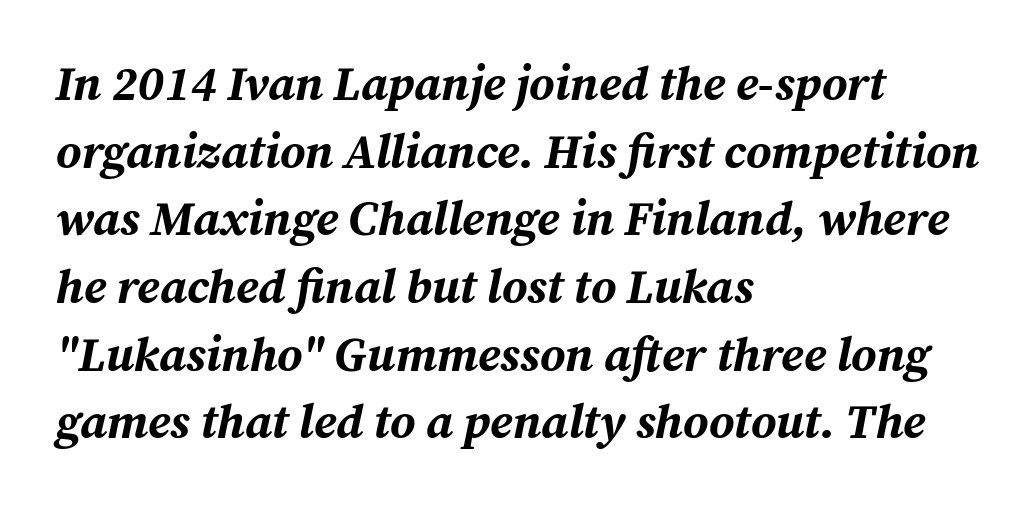
The image shows 48 px bold type, italic (leaning right); set left-aligned, normal line spacing (1.41x), normal letter spacing, not underlined; medium stroke contrast and a medium x-height.
